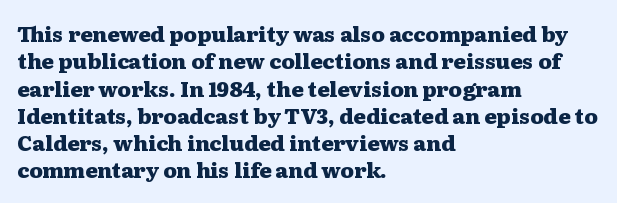
{"italic": "no", "bold": "yes", "underline": "no", "align": "left", "line_spacing": "normal", "line_spacing_ratio": 1.3, "letter_spacing": "normal", "letter_spacing_em": 0.0, "glyph_px": 21}
